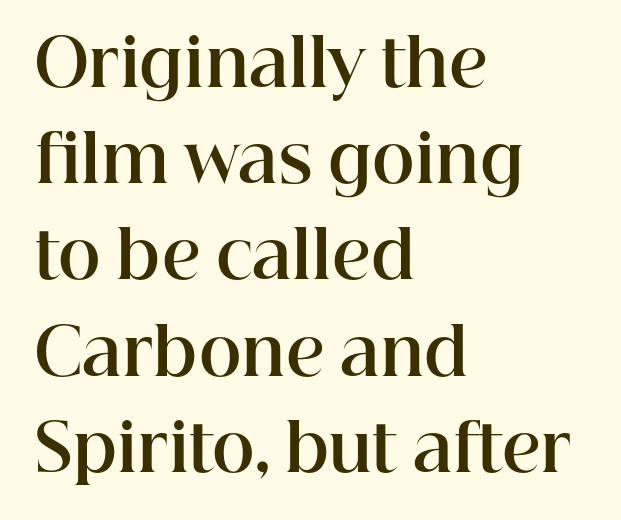
The image shows 65 px bold serif type, upright; set left-aligned, normal line spacing (1.48x), normal letter spacing, not underlined; high stroke contrast and a medium x-height.
